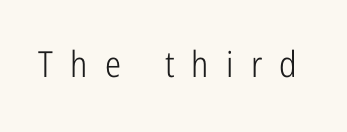
The image shows 36 px light, condensed sans-serif type, upright; set unusually wide letter spacing (+0.48 em), not underlined; low stroke contrast and a medium x-height.
